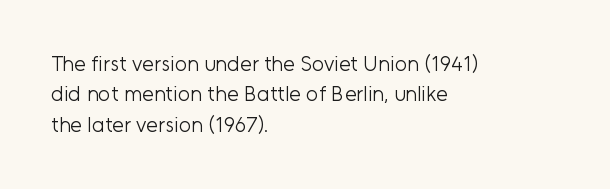
The image shows 21 px text type, upright; set left-aligned, normal line spacing (1.45x), normal letter spacing, not underlined.
